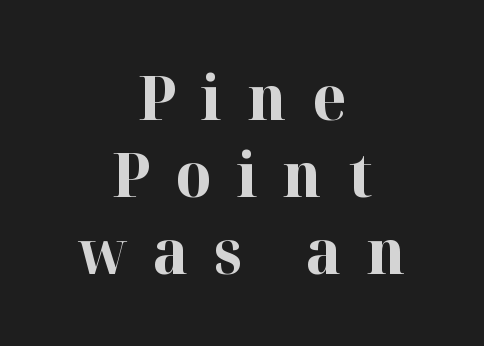
These words are printed bold, with thick strokes throughout. There is plenty of visible air inserted between adjacent glyphs. Unlike a clean sans, this face finishes its strokes with serifs. Underline: absent.
